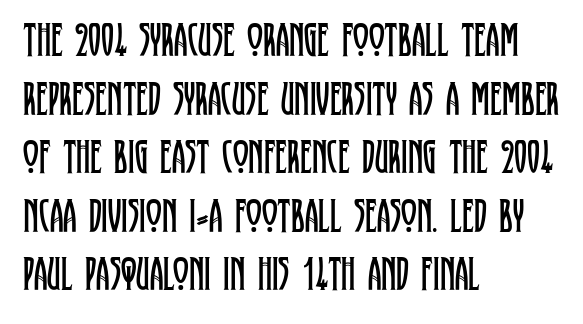
The image shows 48 px regular-weight, condensed serif type, upright; set left-aligned, line spacing 1.22x, normal letter spacing, not underlined; low stroke contrast and a large x-height.
